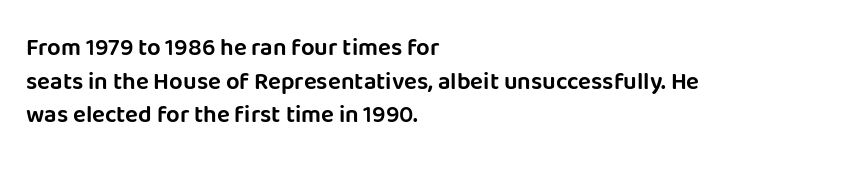
The image shows 24 px text type, upright; set left-aligned, normal line spacing (1.4x), normal letter spacing, not underlined.
